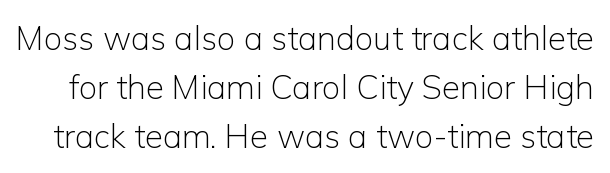
The image shows 33 px light sans-serif type, upright; set normal line spacing (1.48x), normal letter spacing, not underlined; low stroke contrast and a medium x-height.
